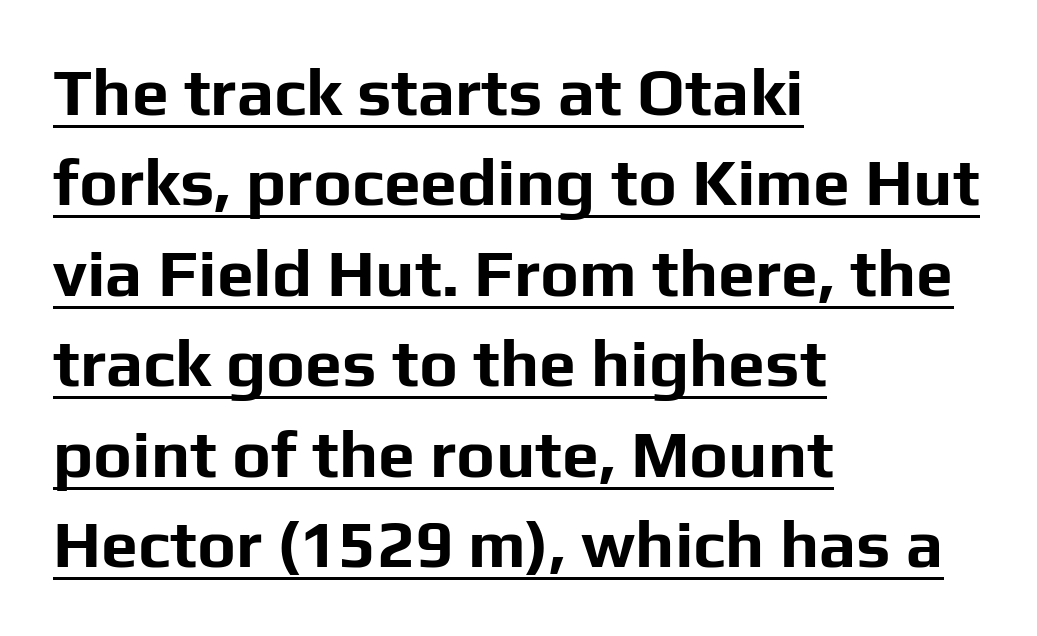
The image shows 66 px bold sans-serif type, upright; set left-aligned, normal line spacing (1.37x), normal letter spacing, underlined; low stroke contrast and a medium x-height.
